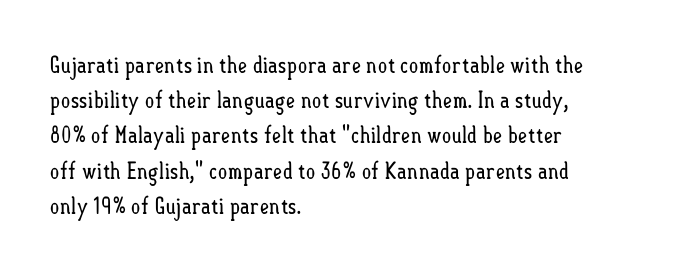
Q: Is the text bold? A: No.
Q: Is the text italic (slanted)? A: No, it is upright.
Q: Is the text underlined? A: No.
Q: How is the paragraph aligned? A: Left-aligned.
Q: Is the spacing between letters normal or unusually wide? A: Normal.
Q: Is the spacing between lines tight, normal or loose? A: Normal.
